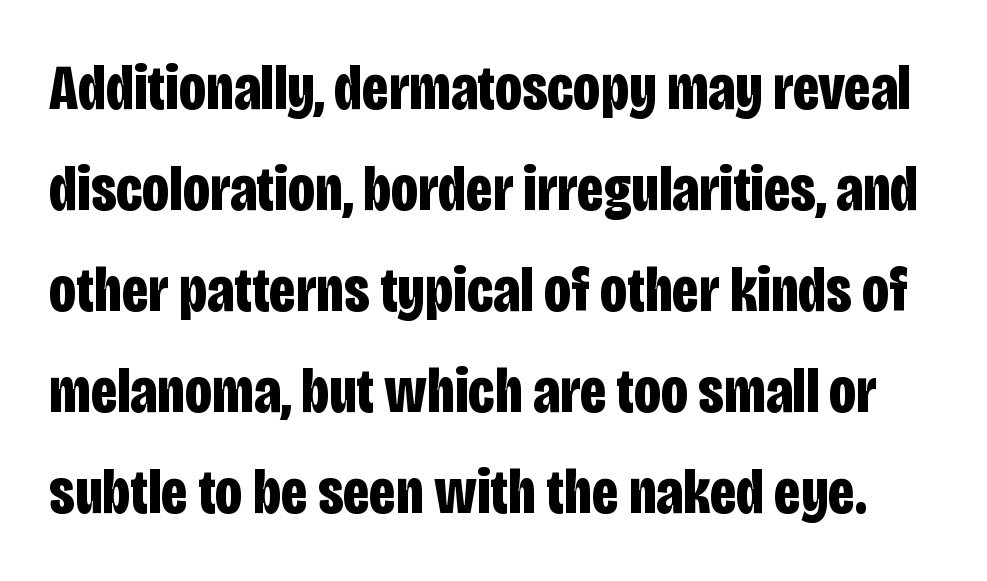
Q: Is the text bold? A: Yes.
Q: Is the text italic (slanted)? A: No, it is upright.
Q: Is the typeface a serif or a sans-serif typeface? A: Sans-serif.
Q: Is the text underlined? A: No.
Q: Is the spacing between letters normal or unusually wide? A: Normal.
Q: Is the spacing between lines tight, normal or loose? A: Normal.
Q: Width (condensed, normal, or wide)? A: Condensed.
Q: Stroke contrast? A: Low.
Q: x-height? A: Large.
Q: Monospaced? A: No.
